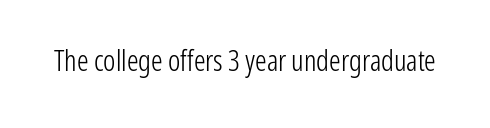
The image shows 29 px light, condensed sans-serif type, upright; set normal letter spacing, not underlined; low stroke contrast and a medium x-height.
